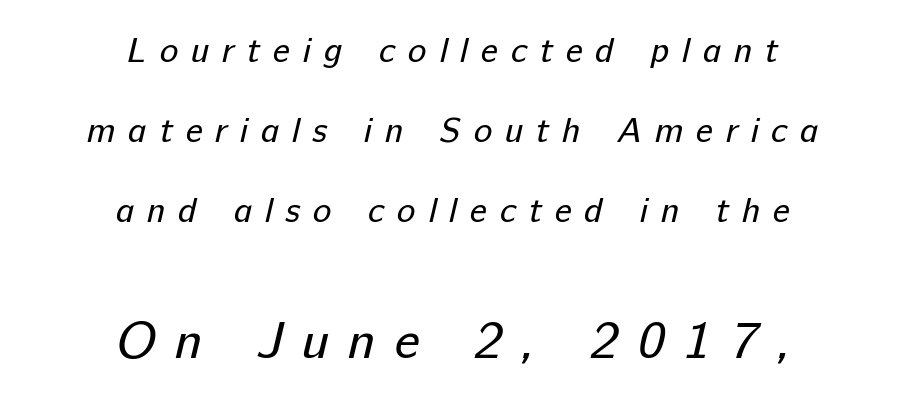
Unbolded letterforms with no extra heft. Quick note: underline off. You can tell from the bare stems that sans-serif type was used. The block sitting lower on the canvas is the one with enlarged characters. The space between consecutive lines is lavish. Someone cranked the tracking dial way up on this one.
